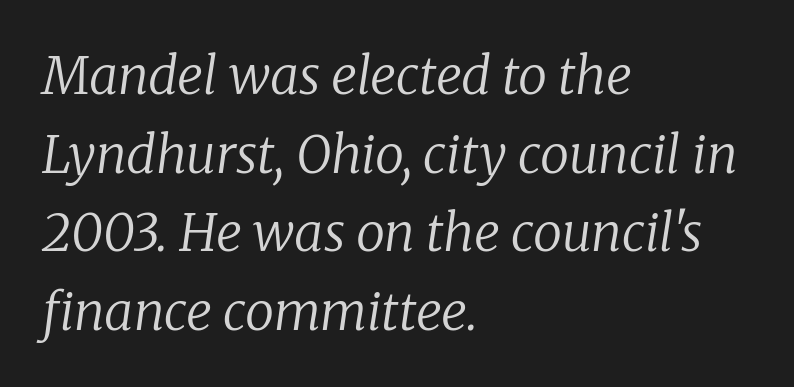
These lines stack with their left ends in a neat column. Heft: none added — not bold. The string is rendered with underlining switched off. The line texture is even and compact thanks to regular tracking.
